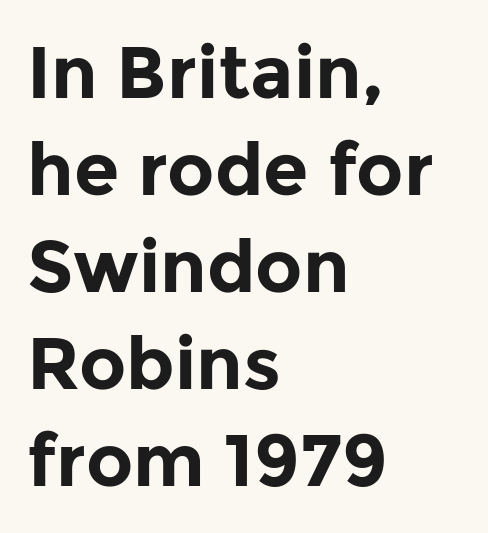
{"serif": "no", "italic": "no", "bold": "yes", "weight": "bold", "width": "normal", "stroke_contrast": "low", "x_height": "medium", "monospaced": "no", "underline": "no", "align": "left", "line_spacing": "normal", "line_spacing_ratio": 1.33, "letter_spacing": "normal", "letter_spacing_em": 0.0, "glyph_px": 73}
